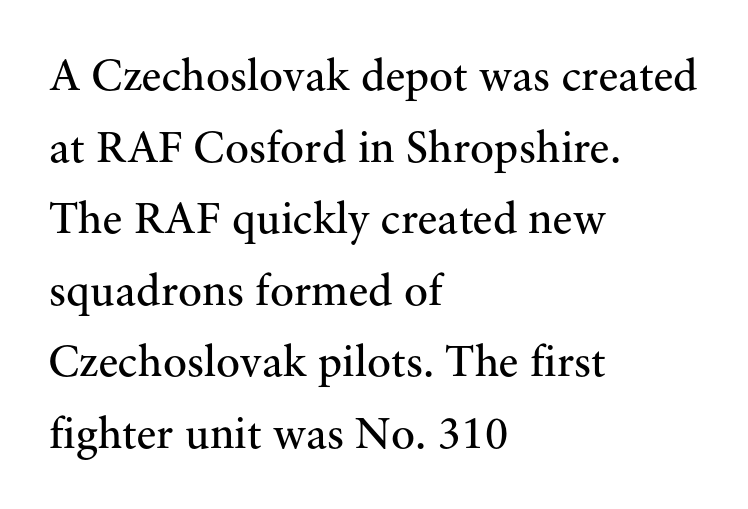
{"serif": "yes", "italic": "no", "bold": "no", "weight": "regular", "width": "normal", "stroke_contrast": "medium", "x_height": "small", "monospaced": "no", "underline": "no", "align": "left", "line_spacing": "normal", "line_spacing_ratio": 1.59, "letter_spacing": "normal", "letter_spacing_em": 0.0, "glyph_px": 45}
